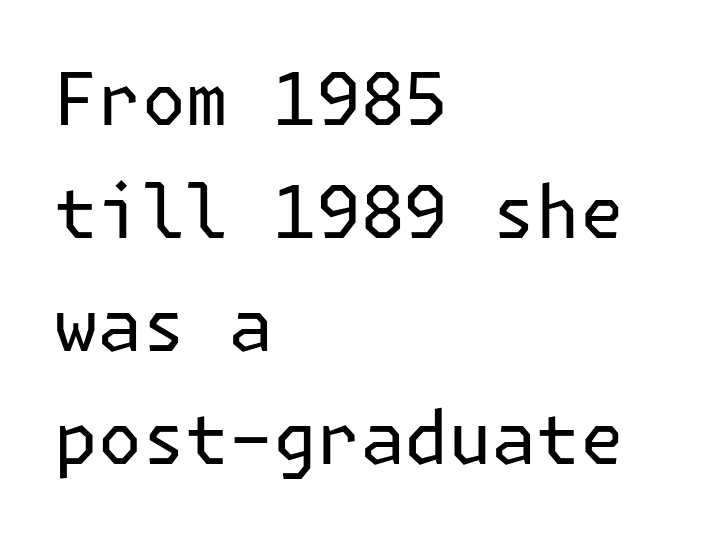
Vertical strokes here are truly vertical. The text block is weighted toward the left margin, trailing off unevenly rightward. Grotesque or geometric, the face here clearly has no serifs. Has an underline been added? It has not. The vertical gap from one line to the next is medium.
